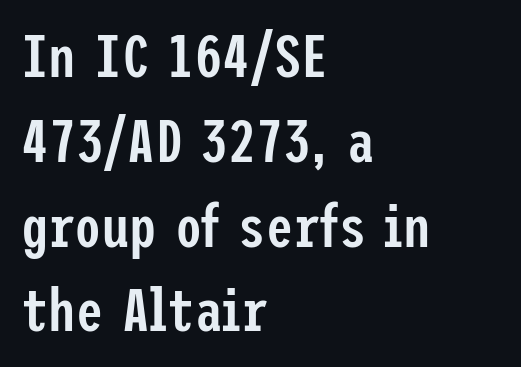
{"serif": "no", "italic": "no", "bold": "semi", "weight": "semibold", "width": "condensed", "stroke_contrast": "low", "x_height": "medium", "underline": "no", "align": "left", "line_spacing": "normal", "line_spacing_ratio": 1.39, "letter_spacing": "normal", "letter_spacing_em": 0.0, "glyph_px": 61}
